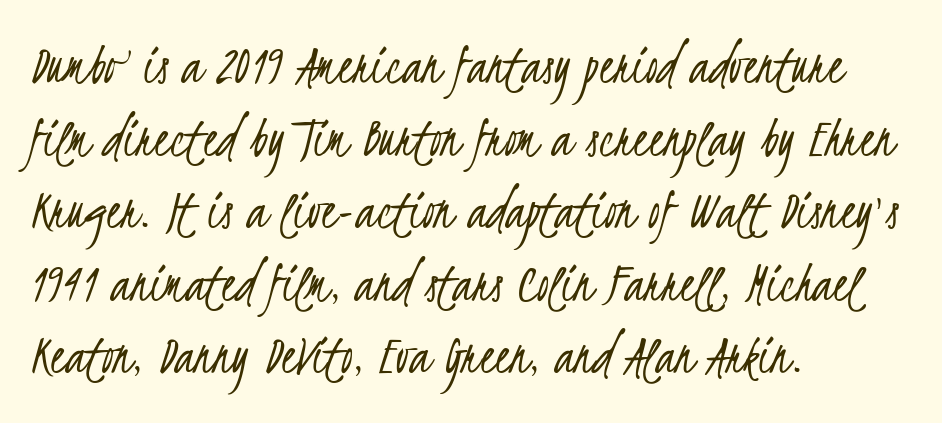
The image shows 59 px light, condensed sans-serif type; set left-aligned, line spacing 1.23x, normal letter spacing, not underlined; low stroke contrast and a small x-height.
